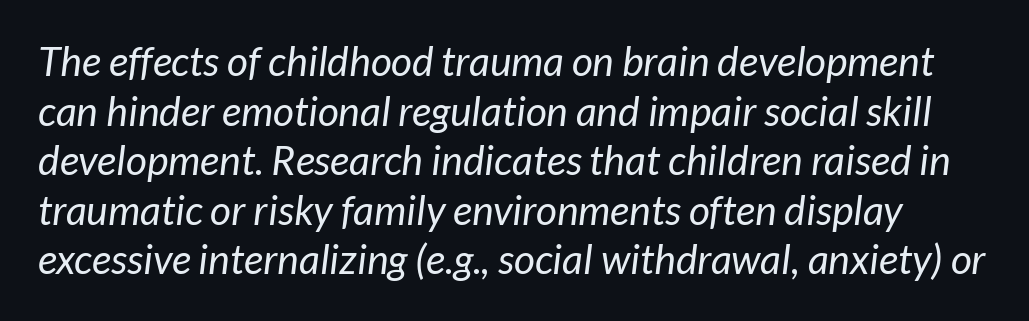
The image shows 41 px regular-weight sans-serif type; set line spacing 1.21x, normal letter spacing, not underlined; low stroke contrast and a medium x-height.
